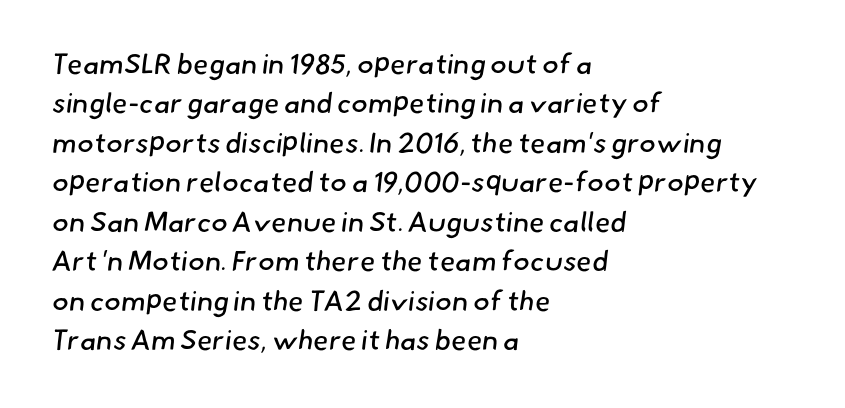
Q: Is the text bold? A: No.
Q: Is the typeface a serif or a sans-serif typeface? A: Sans-serif.
Q: Is the text underlined? A: No.
Q: How is the paragraph aligned? A: Left-aligned.
Q: Is the spacing between letters normal or unusually wide? A: Normal.
Q: Is the spacing between lines tight, normal or loose? A: Normal.
Q: Width (condensed, normal, or wide)? A: Normal.
Q: Stroke contrast? A: Low.
Q: x-height? A: Small.
Q: Monospaced? A: No.
